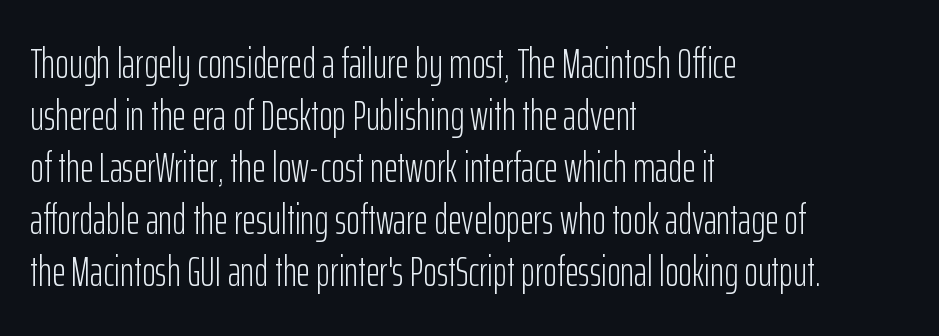
Q: Is the text bold? A: No.
Q: Is the text italic (slanted)? A: No, it is upright.
Q: Is the typeface a serif or a sans-serif typeface? A: Sans-serif.
Q: Is the text underlined? A: No.
Q: How is the paragraph aligned? A: Left-aligned.
Q: Is the spacing between letters normal or unusually wide? A: Normal.
Q: Width (condensed, normal, or wide)? A: Condensed.
Q: Stroke contrast? A: Low.
Q: x-height? A: Medium.
Q: Monospaced? A: No.
